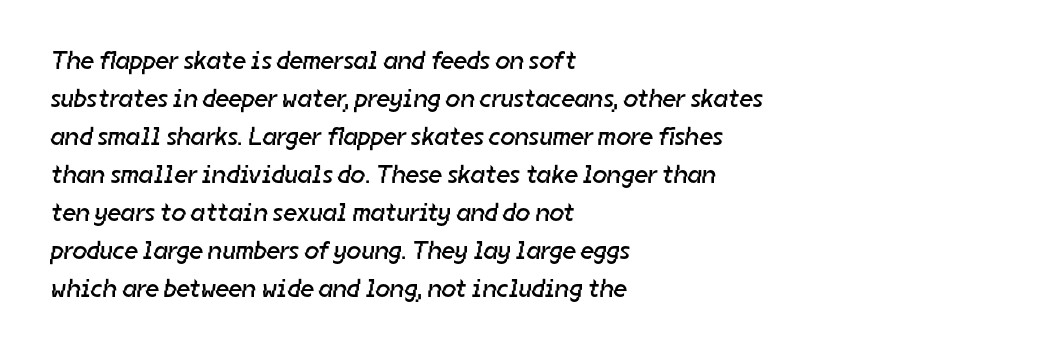
The image shows 26 px text type; set left-aligned, normal line spacing (1.46x), normal letter spacing, not underlined.
